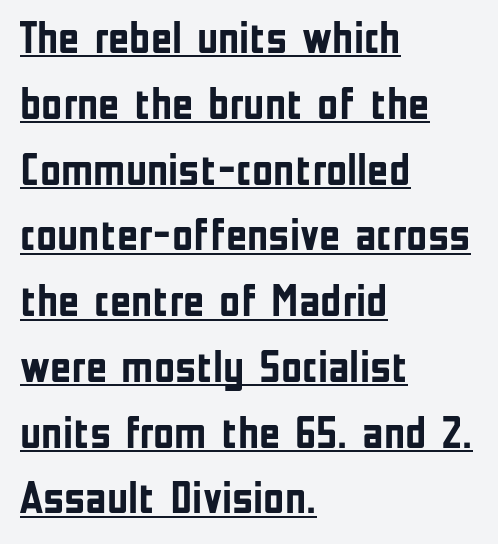
Q: Is the text bold? A: Yes.
Q: Is the text italic (slanted)? A: No, it is upright.
Q: Is the typeface a serif or a sans-serif typeface? A: Sans-serif.
Q: Is the text underlined? A: Yes.
Q: How is the paragraph aligned? A: Left-aligned.
Q: Is the spacing between letters normal or unusually wide? A: Normal.
Q: Is the spacing between lines tight, normal or loose? A: Normal.
Q: Width (condensed, normal, or wide)? A: Condensed.
Q: Stroke contrast? A: Low.
Q: x-height? A: Medium.
Q: Monospaced? A: No.
